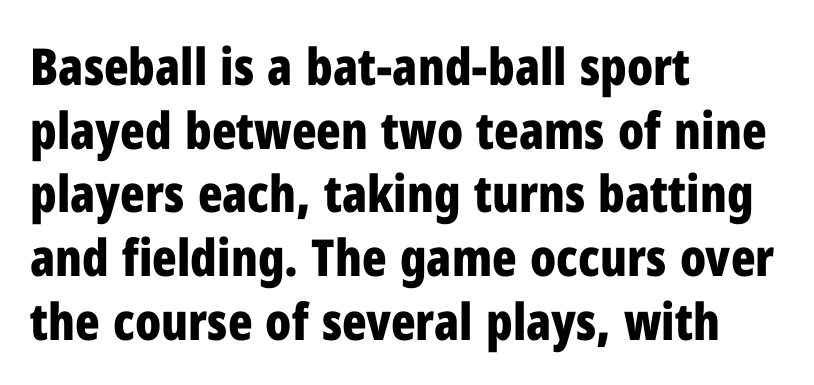
The image shows 51 px bold, condensed sans-serif type, upright; set left-aligned, normal line spacing (1.25x), normal letter spacing, not underlined; low stroke contrast and a medium x-height.
